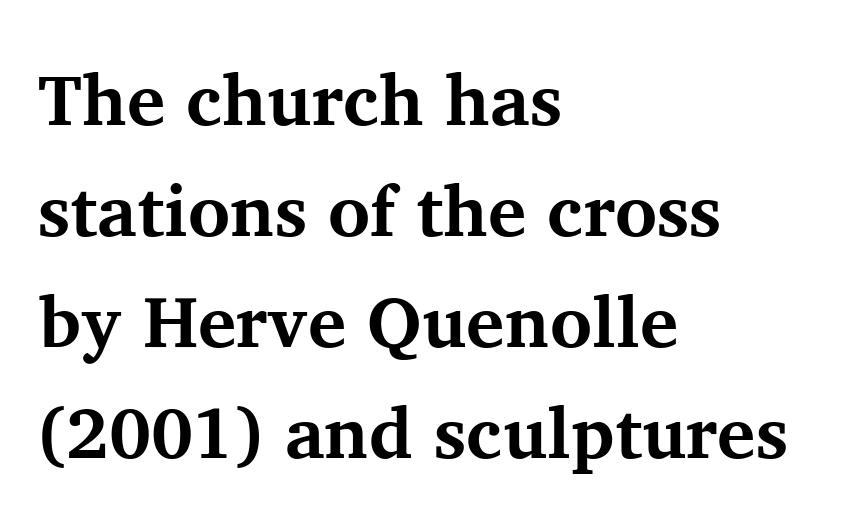
Tracking here is standard; glyphs follow each other at the usual distance. This sample keeps an unexceptional amount of space between lines. Lines of text with bare space underneath. The face used here has the dense, thick strokes of a bold. Is this a fixed-width face? No — the glyphs have proportional, varying widths.
